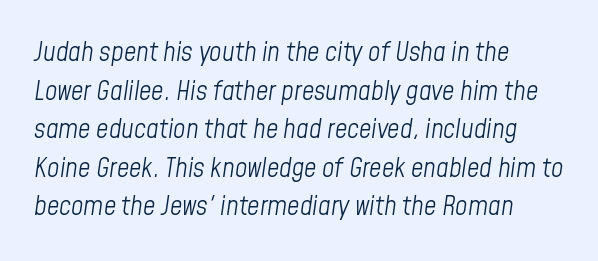
{"italic": "yes", "lean": "right", "slant_degrees": 8, "bold": "no", "underline": "no", "align": "left", "line_spacing": "normal", "line_spacing_ratio": 1.43, "letter_spacing": "normal", "letter_spacing_em": 0.0, "glyph_px": 27}
